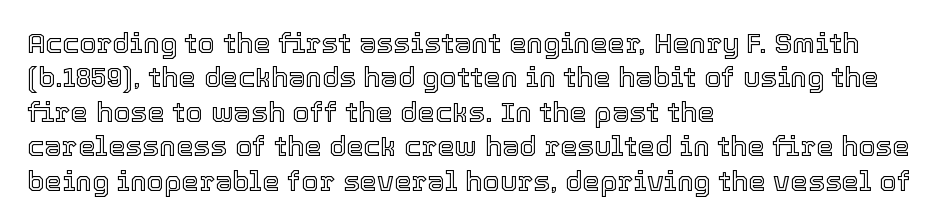
Q: Is the text italic (slanted)? A: No, it is upright.
Q: Is the text underlined? A: No.
Q: How is the paragraph aligned? A: Left-aligned.
Q: Is the spacing between letters normal or unusually wide? A: Normal.
Q: Width (condensed, normal, or wide)? A: Normal.
Q: x-height? A: Medium.
Q: Monospaced? A: No.
